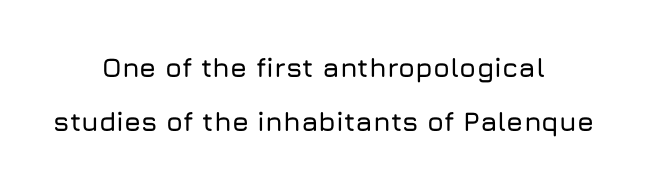
Every character sits straight up, as roman type does. Letters rest on an invisible, unmarked baseline. If you measured baseline to baseline, you'd find a long distance. Each line is balanced around a shared central axis. The line texture is even and compact thanks to regular tracking.
